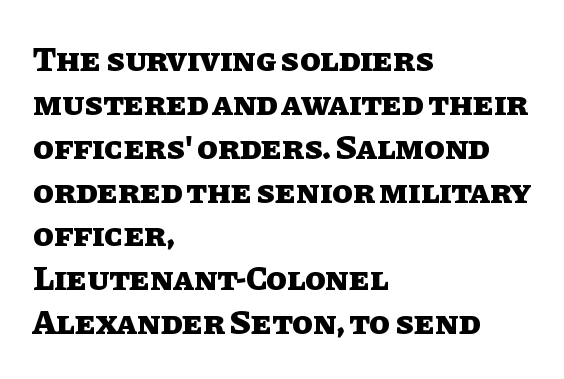
The image shows 34 px heavy type, upright; set left-aligned, normal line spacing (1.29x), normal letter spacing, not underlined; low stroke contrast and a large x-height.
